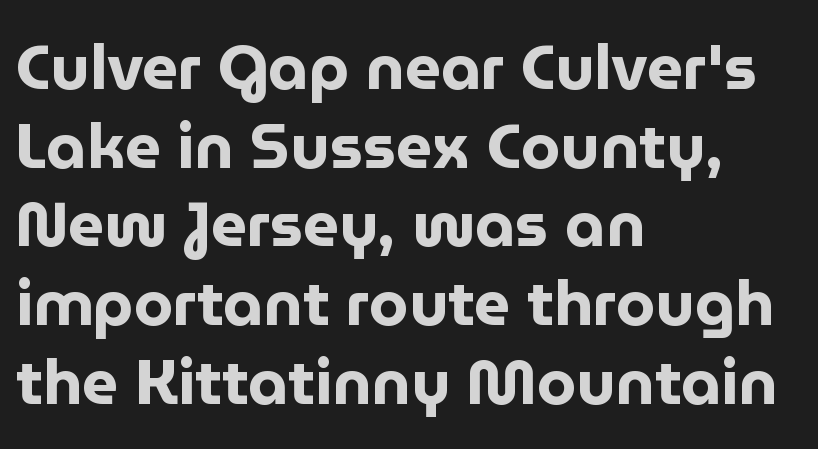
Q: Is the text bold? A: Yes.
Q: Is the text italic (slanted)? A: No, it is upright.
Q: Is the typeface a serif or a sans-serif typeface? A: Sans-serif.
Q: Is the text underlined? A: No.
Q: How is the paragraph aligned? A: Left-aligned.
Q: Is the spacing between letters normal or unusually wide? A: Normal.
Q: Is the spacing between lines tight, normal or loose? A: Normal.
Q: Width (condensed, normal, or wide)? A: Normal.
Q: Stroke contrast? A: Low.
Q: x-height? A: Medium.
Q: Monospaced? A: No.
